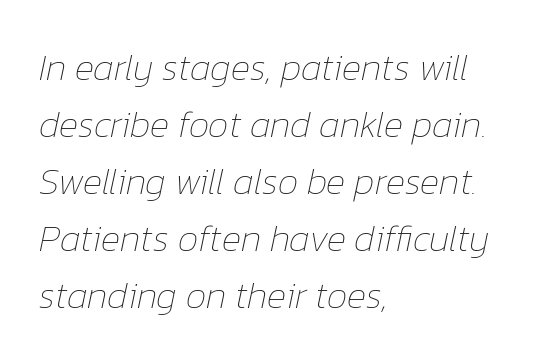
Stems and bowls with no extra thickness — not bold. Proportional: the letters do not fall into vertical columns. This block has exactly the height ordinary leading produces. The face used here has a pronounced slope to its letters. These lines stack with their left ends in a neat column.
